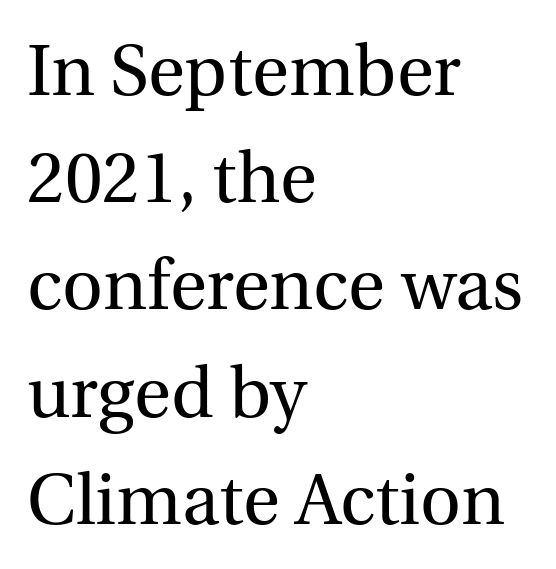
{"serif": "yes", "italic": "no", "bold": "no", "weight": "regular", "width": "normal", "x_height": "medium", "monospaced": "no", "underline": "no", "align": "left", "line_spacing": "normal", "line_spacing_ratio": 1.51, "letter_spacing": "normal", "letter_spacing_em": 0.0, "glyph_px": 71}
